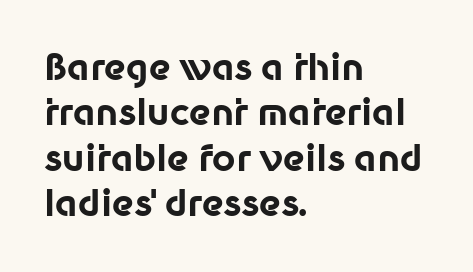
Q: Is the text bold? A: Yes.
Q: Is the text italic (slanted)? A: No, it is upright.
Q: Is the typeface a serif or a sans-serif typeface? A: Sans-serif.
Q: Is the text underlined? A: No.
Q: How is the paragraph aligned? A: Left-aligned.
Q: Is the spacing between letters normal or unusually wide? A: Normal.
Q: Is the spacing between lines tight, normal or loose? A: Normal.
Q: Width (condensed, normal, or wide)? A: Normal.
Q: Stroke contrast? A: Low.
Q: x-height? A: Medium.
Q: Monospaced? A: No.
